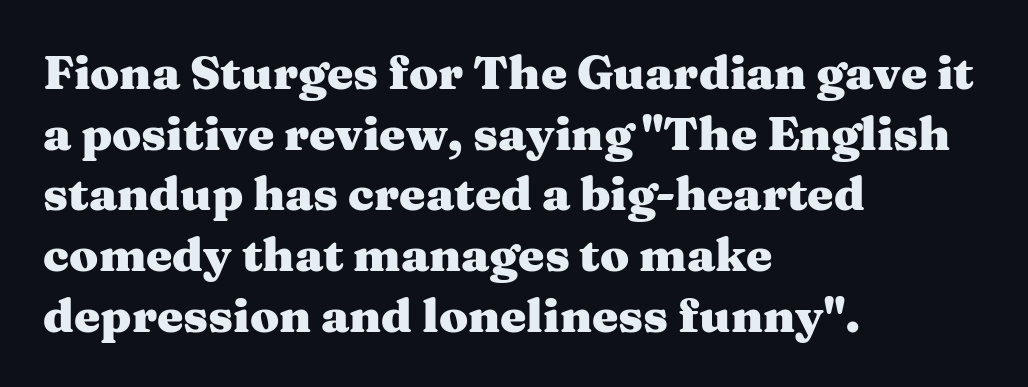
Q: Is the text bold? A: Yes.
Q: Is the text italic (slanted)? A: No, it is upright.
Q: Is the typeface a serif or a sans-serif typeface? A: Serif.
Q: Is the text underlined? A: No.
Q: How is the paragraph aligned? A: Left-aligned.
Q: Is the spacing between letters normal or unusually wide? A: Normal.
Q: Is the spacing between lines tight, normal or loose? A: Normal.
Q: Width (condensed, normal, or wide)? A: Wide.
Q: Stroke contrast? A: Medium.
Q: x-height? A: Medium.
Q: Monospaced? A: No.
